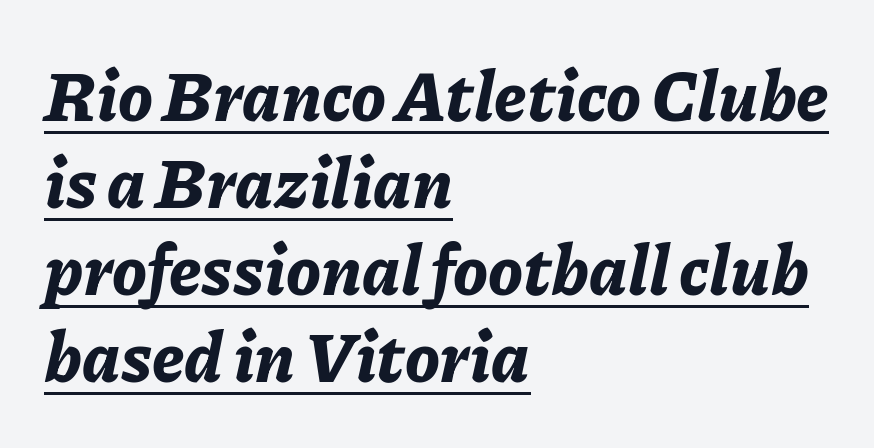
The image shows 69 px bold type, italic (leaning right); set left-aligned, normal line spacing (1.26x), normal letter spacing, underlined; low stroke contrast and a medium x-height.
